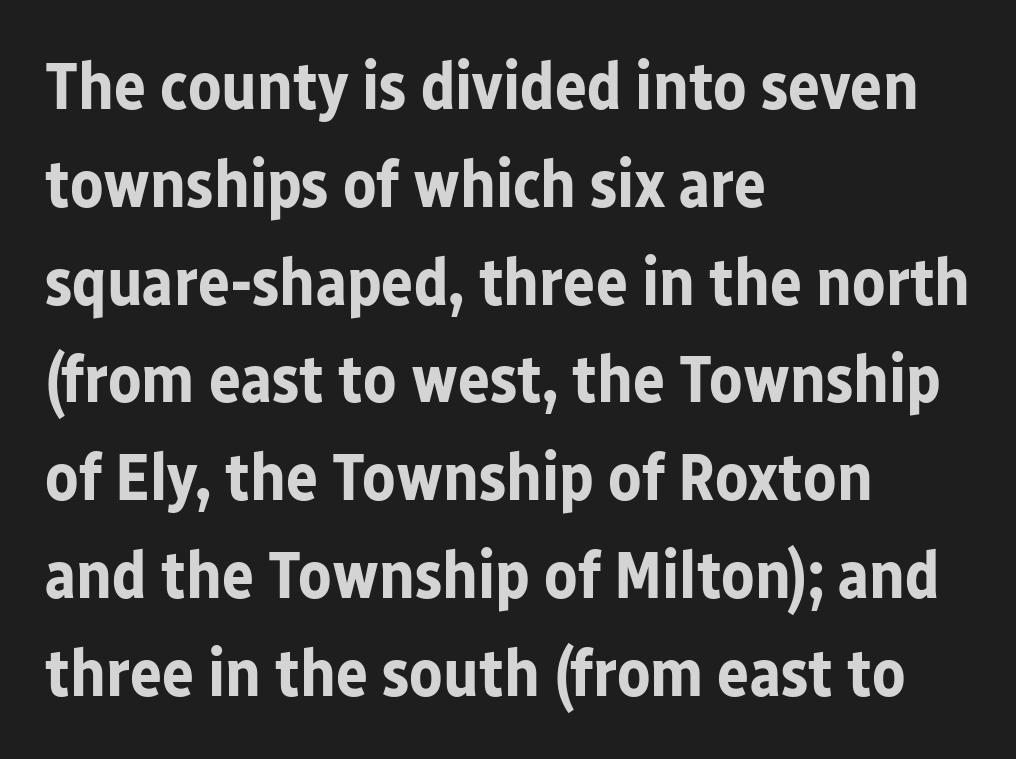
The image shows 67 px bold sans-serif type, upright; set left-aligned, normal line spacing (1.46x), normal letter spacing, not underlined; low stroke contrast and a medium x-height.
